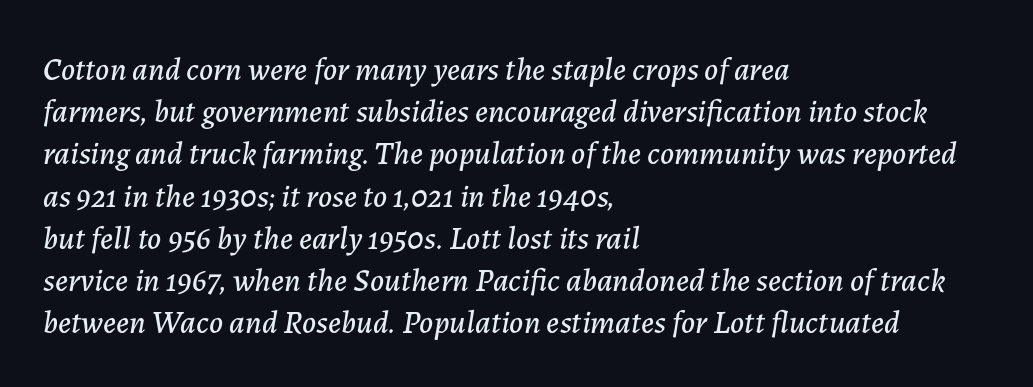
Is there much room between lines? A standard amount, neither cramped nor airy. Words float on clear page, feet unadorned. The paragraph has a hard left edge and a soft right edge. Think of a printed novel: that variable character pitch is what you see here. Quick note: italic.
